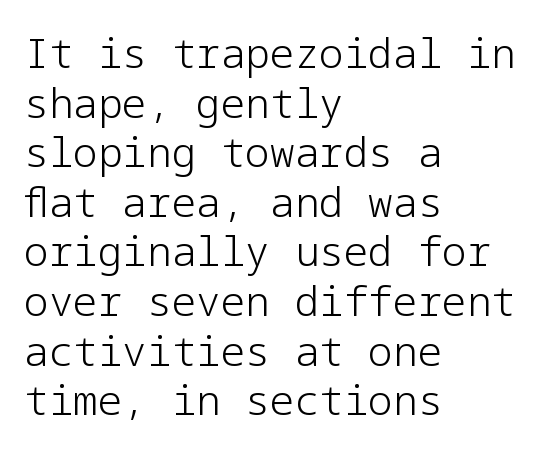
It's the straight-up-and-down kind of type. Heft: none added — not bold. Glyph-to-glyph distance matches everyday printed text. The paragraph has a hard left edge and a soft right edge. Note: no serifs on the glyphs. The area under the type is left untouched.
